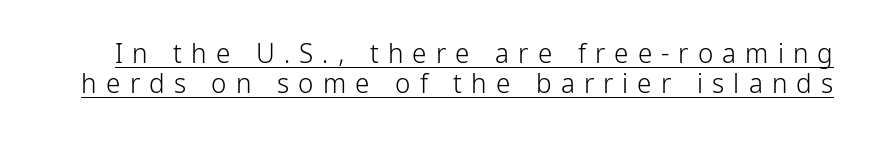
The image shows 26 px text type, upright; set line spacing 1.17x, unusually wide letter spacing (+0.35 em), underlined.
